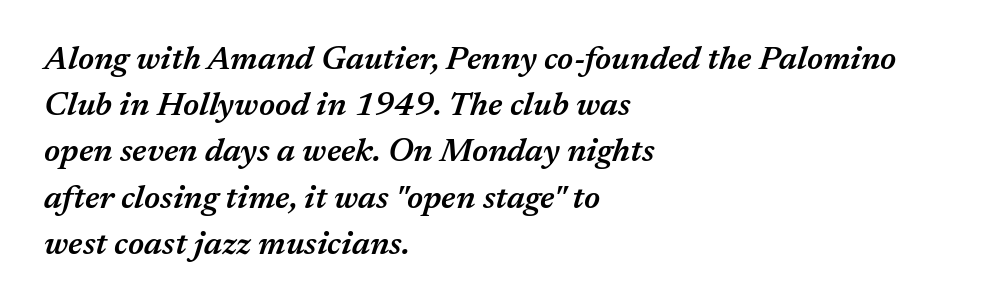
The image shows 33 px semibold type, italic (leaning right); set left-aligned, normal line spacing (1.4x), normal letter spacing, not underlined; medium stroke contrast and a medium x-height.
